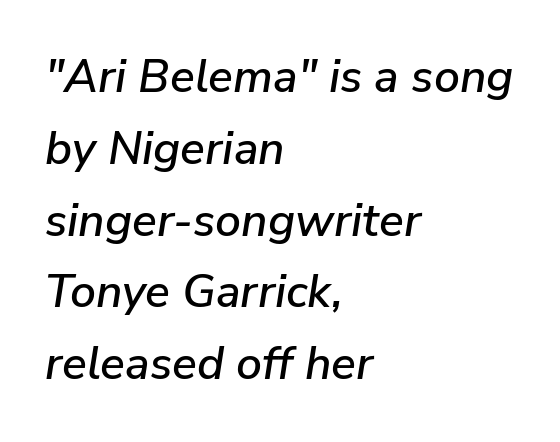
{"italic": "yes", "lean": "right", "slant_degrees": 9, "width": "normal", "stroke_contrast": "low", "x_height": "medium", "monospaced": "no", "underline": "no", "align": "left", "line_spacing": "normal", "line_spacing_ratio": 1.56, "letter_spacing": "normal", "letter_spacing_em": 0.0, "glyph_px": 46}
